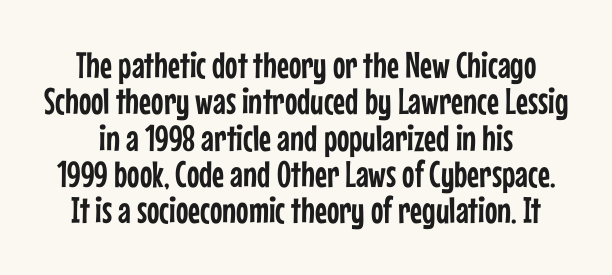
Q: Is the text italic (slanted)? A: No, it is upright.
Q: Is the typeface a serif or a sans-serif typeface? A: Sans-serif.
Q: Is the text underlined? A: No.
Q: Is the spacing between letters normal or unusually wide? A: Normal.
Q: Is the spacing between lines tight, normal or loose? A: Tight.
Q: Width (condensed, normal, or wide)? A: Condensed.
Q: Stroke contrast? A: Low.
Q: x-height? A: Medium.
Q: Monospaced? A: No.
